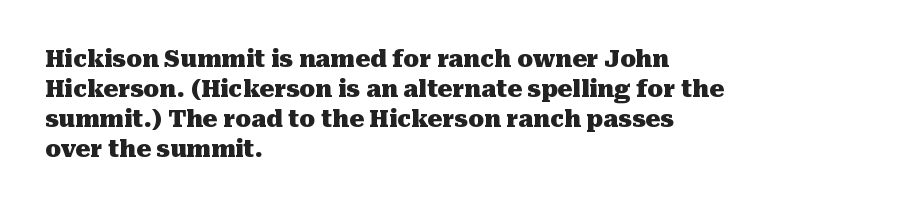
Designer's note — italics off, roman on. Clear beneath every line of the passage. Set as a true bold cut, around the 700 mark. How would I describe the line gaps? Plain and ordinary.
